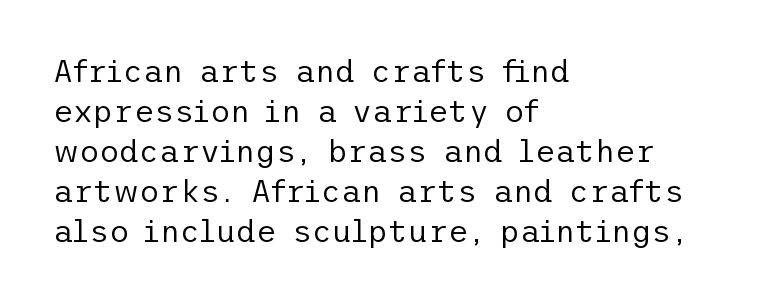
{"serif": "no", "italic": "no", "bold": "no", "weight": "regular", "width": "normal", "stroke_contrast": "low", "x_height": "medium", "underline": "no", "align": "left", "line_spacing": "normal", "line_spacing_ratio": 1.29, "letter_spacing": "normal", "letter_spacing_em": 0.0, "glyph_px": 31}
